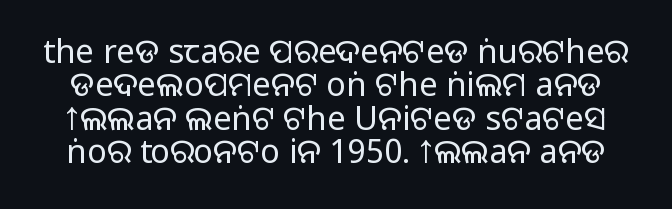
The letters look calm and open, with moderate or lighter stems. Clear beneath every line of the passage. The block of text is dense from top to bottom, with scant space between rows. Does the type have serifs? No, each stem ends abruptly.
